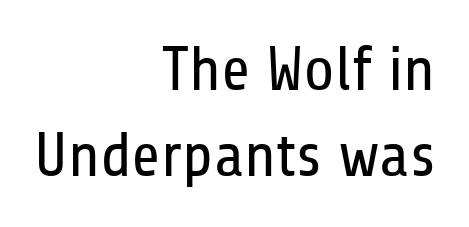
The font sits on the lighter half of the weight spectrum, regular included. Is this a sans? Yes — the strokes have no serifs. The axis of the letterforms is exactly vertical. The compositor pushed each line to the right boundary.
